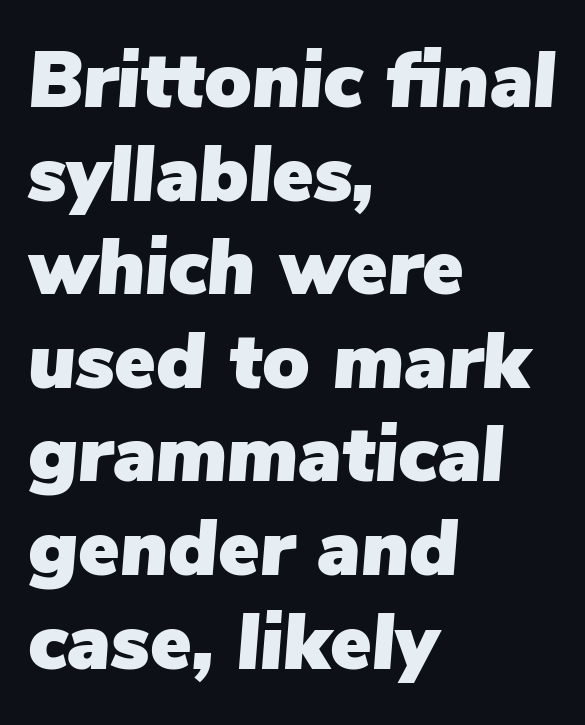
{"italic": "yes", "lean": "right", "slant_degrees": 5, "width": "normal", "stroke_contrast": "low", "x_height": "medium", "monospaced": "no", "underline": "no", "align": "left", "line_spacing_ratio": 1.2, "letter_spacing": "normal", "letter_spacing_em": 0.0, "glyph_px": 78}
